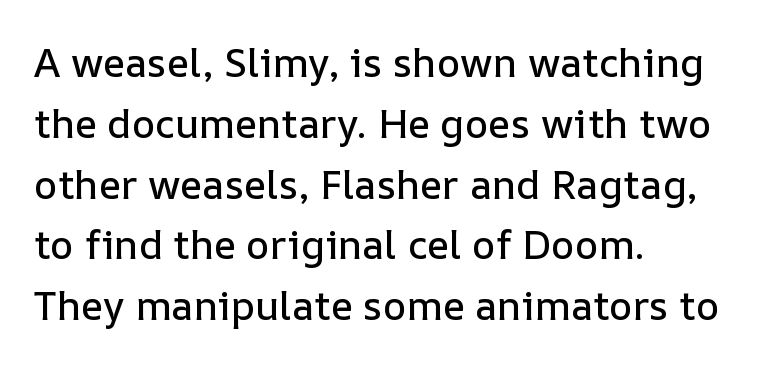
Q: Is the text italic (slanted)? A: No, it is upright.
Q: Is the text underlined? A: No.
Q: How is the paragraph aligned? A: Left-aligned.
Q: Is the spacing between letters normal or unusually wide? A: Normal.
Q: Is the spacing between lines tight, normal or loose? A: Normal.
Q: Width (condensed, normal, or wide)? A: Normal.
Q: Stroke contrast? A: Low.
Q: x-height? A: Medium.
Q: Monospaced? A: No.
